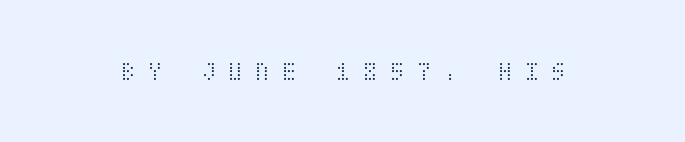
Unlike italic type, these characters show no tilt at all. A bare baseline throughout the passage. Heft: none added — not bold. Between one letter and the next there's a generous, obvious gap.
